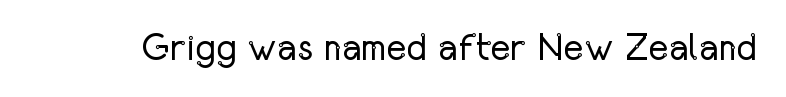
Q: Is the text bold? A: No.
Q: Is the text italic (slanted)? A: No, it is upright.
Q: Is the typeface a serif or a sans-serif typeface? A: Sans-serif.
Q: Is the text underlined? A: No.
Q: Is the spacing between letters normal or unusually wide? A: Normal.
Q: Width (condensed, normal, or wide)? A: Condensed.
Q: Stroke contrast? A: Low.
Q: x-height? A: Medium.
Q: Monospaced? A: No.
